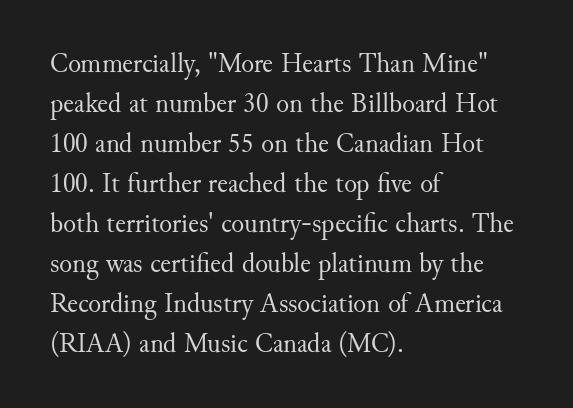
{"italic": "no", "bold": "no", "underline": "no", "align": "left", "line_spacing": "normal", "line_spacing_ratio": 1.48, "letter_spacing": "normal", "letter_spacing_em": 0.0, "glyph_px": 27}
